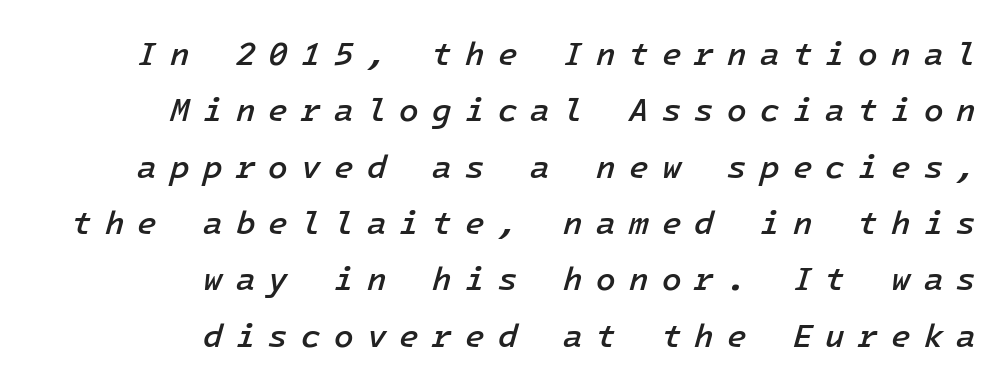
The image shows 32 px semibold type, italic (leaning right); set right-aligned, line spacing 1.76x, unusually wide letter spacing (+0.41 em), not underlined; low stroke contrast and a medium x-height.
